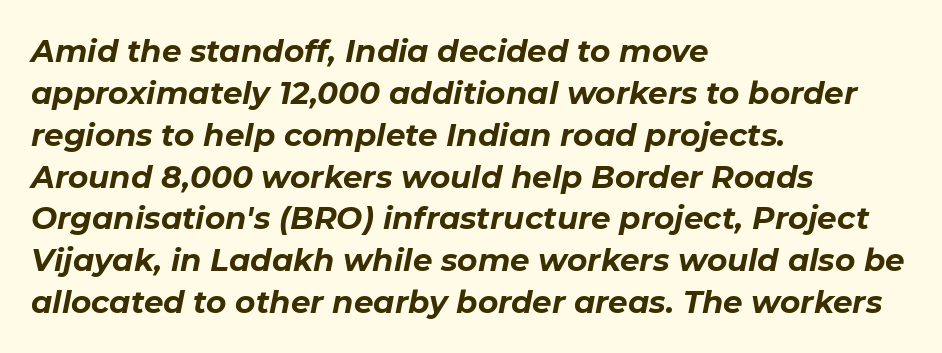
The image shows 31 px bold type, italic (leaning right); set left-aligned, normal line spacing (1.35x), normal letter spacing, not underlined; low stroke contrast and a medium x-height.
